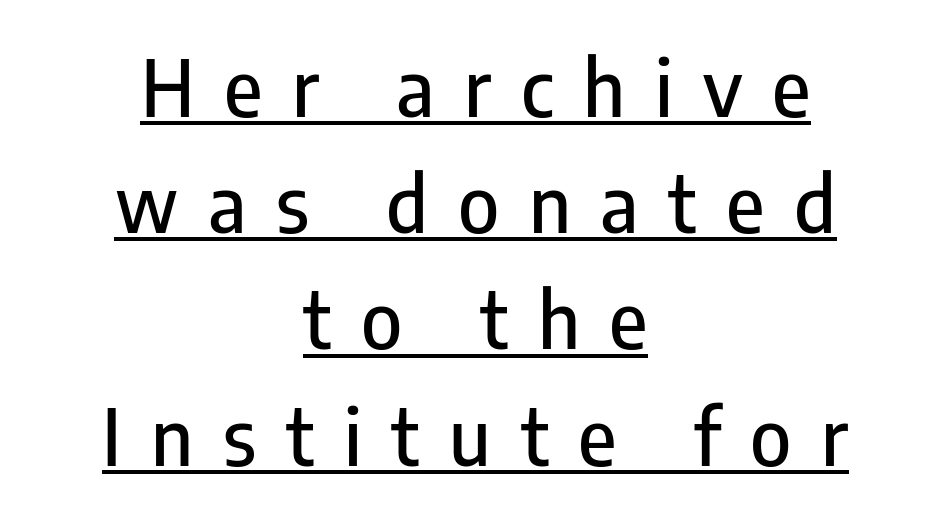
The image shows 78 px condensed sans-serif type, upright; set centered, normal line spacing (1.49x), unusually wide letter spacing (+0.38 em), underlined; low stroke contrast and a medium x-height.
